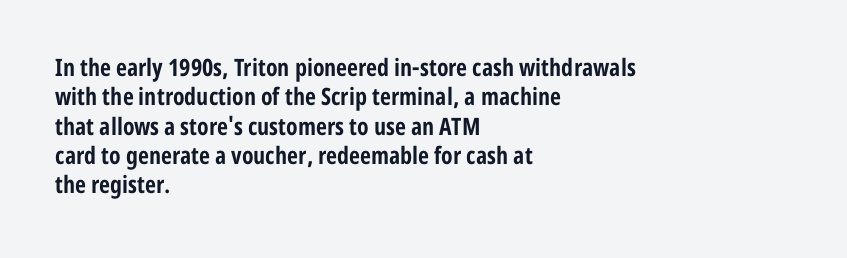
{"italic": "no", "bold": "yes", "underline": "no", "align": "left", "line_spacing_ratio": 1.22, "letter_spacing": "normal", "letter_spacing_em": 0.0, "glyph_px": 24}
